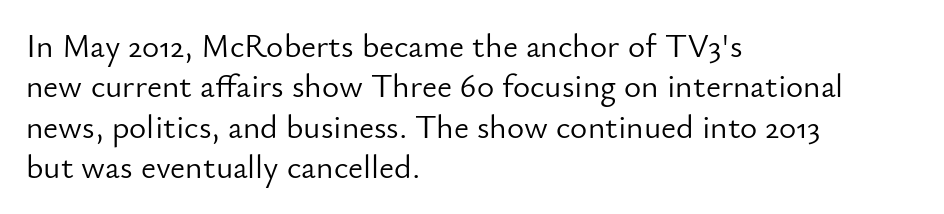
{"serif": "no", "italic": "no", "bold": "no", "weight": "light", "width": "normal", "stroke_contrast": "low", "x_height": "small", "monospaced": "no", "underline": "no", "align": "left", "line_spacing_ratio": 1.22, "letter_spacing": "normal", "letter_spacing_em": 0.0, "glyph_px": 33}
